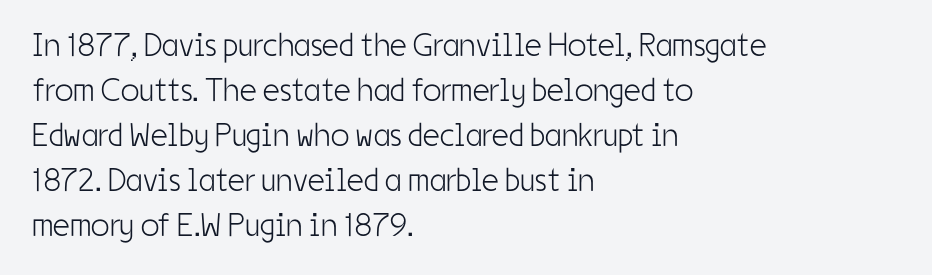
Notice how the stems are strictly vertical — no italics here. These lines are set flush left with a ragged right edge. A sans-serif font was chosen for this passage. How would I describe the line gaps? Plain and ordinary. Clear beneath every line of the passage.
